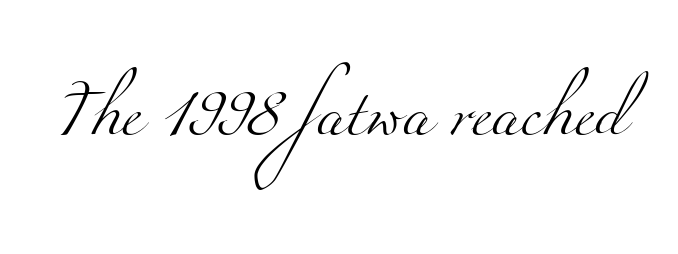
Q: Is the text bold? A: No.
Q: Is the text underlined? A: No.
Q: Is the spacing between letters normal or unusually wide? A: Normal.
Q: Width (condensed, normal, or wide)? A: Wide.
Q: Stroke contrast? A: Medium.
Q: x-height? A: Small.
Q: Monospaced? A: No.
